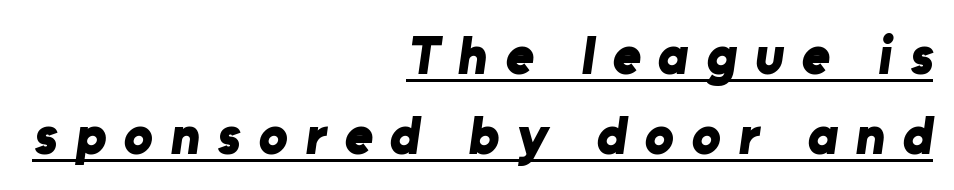
{"serif": "no", "bold": "yes", "weight": "bold", "width": "normal", "stroke_contrast": "low", "x_height": "medium", "monospaced": "no", "underline": "yes", "align": "right", "line_spacing": "normal", "line_spacing_ratio": 1.48, "letter_spacing": "wide", "letter_spacing_em": 0.33, "glyph_px": 54}
